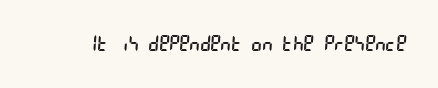
Q: Is the text bold? A: No.
Q: Is the text underlined? A: No.
Q: Is the spacing between letters normal or unusually wide? A: Normal.
